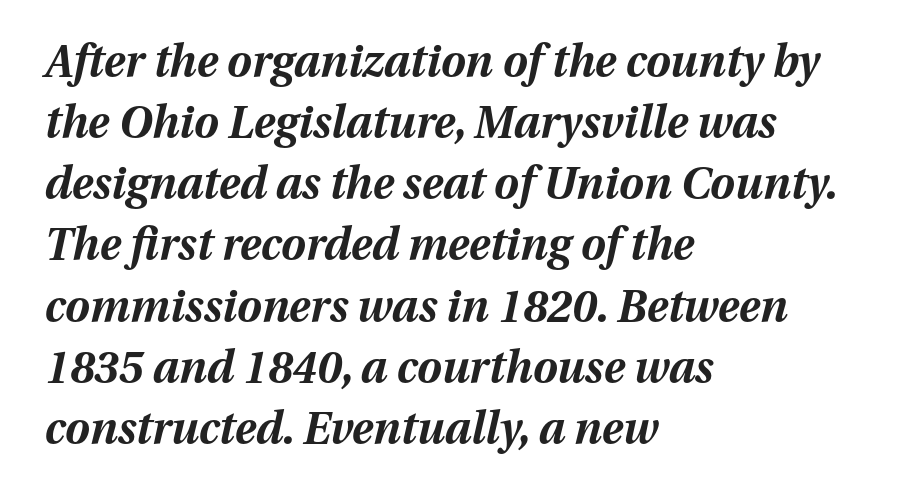
Q: Is the text bold? A: Yes.
Q: Is the text italic (slanted)? A: Yes, it leans right by about 13 degrees.
Q: Is the text underlined? A: No.
Q: How is the paragraph aligned? A: Left-aligned.
Q: Is the spacing between letters normal or unusually wide? A: Normal.
Q: Is the spacing between lines tight, normal or loose? A: Normal.
Q: Width (condensed, normal, or wide)? A: Normal.
Q: Stroke contrast? A: Medium.
Q: x-height? A: Medium.
Q: Monospaced? A: No.
